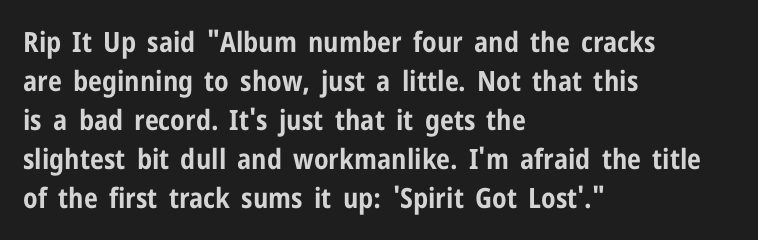
{"serif": "no", "italic": "no", "bold": "yes", "weight": "bold", "width": "condensed", "stroke_contrast": "low", "x_height": "medium", "monospaced": "no", "underline": "no", "align": "left", "line_spacing": "normal", "line_spacing_ratio": 1.39, "letter_spacing": "normal", "letter_spacing_em": 0.0, "glyph_px": 28}
